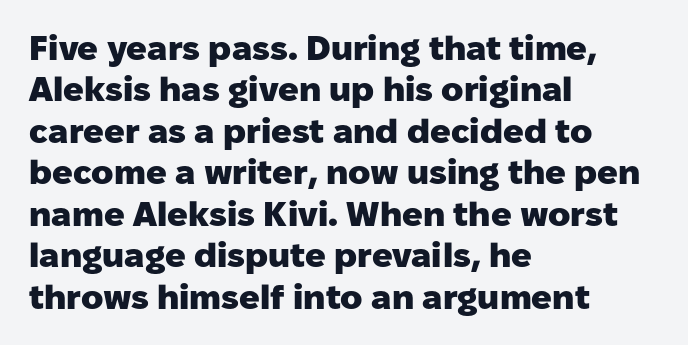
The image shows 34 px heavy sans-serif type, upright; set left-aligned, line spacing 1.22x, normal letter spacing, not underlined; low stroke contrast and a medium x-height.
